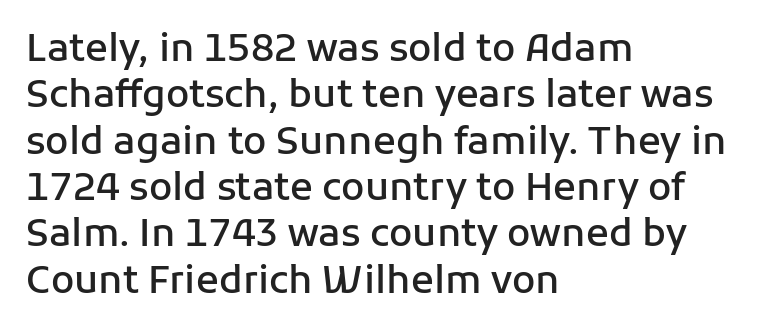
Q: Is the text bold? A: Semi-bold.
Q: Is the text italic (slanted)? A: No, it is upright.
Q: Is the typeface a serif or a sans-serif typeface? A: Sans-serif.
Q: Is the text underlined? A: No.
Q: How is the paragraph aligned? A: Left-aligned.
Q: Is the spacing between letters normal or unusually wide? A: Normal.
Q: Width (condensed, normal, or wide)? A: Normal.
Q: Stroke contrast? A: Low.
Q: x-height? A: Medium.
Q: Monospaced? A: No.
